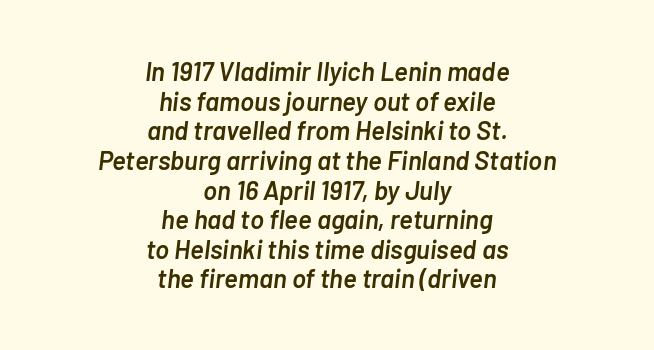
Q: Is the text bold? A: Semi-bold.
Q: Is the text italic (slanted)? A: Yes, it leans right by about 7 degrees.
Q: Is the text underlined? A: No.
Q: How is the paragraph aligned? A: Centered.
Q: Is the spacing between letters normal or unusually wide? A: Normal.
Q: Is the spacing between lines tight, normal or loose? A: Tight.
